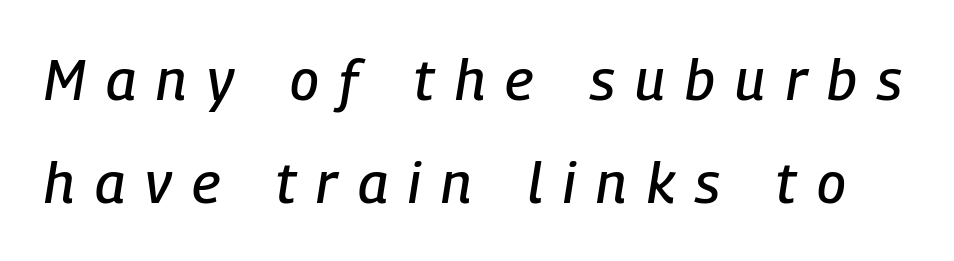
The image shows 57 px condensed type, italic (leaning right); set line spacing 1.81x, unusually wide letter spacing (+0.36 em), not underlined; low stroke contrast and a medium x-height.
